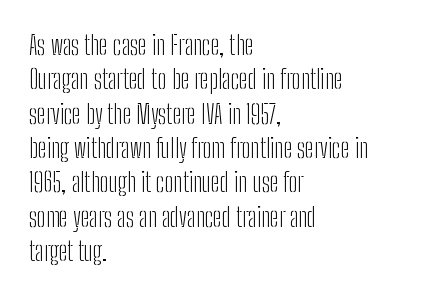
The image shows 26 px text type, upright; set left-aligned, normal line spacing (1.32x), normal letter spacing, not underlined.
